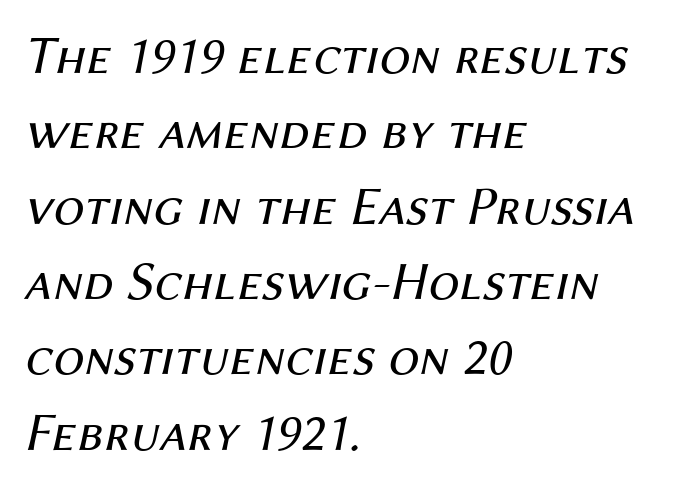
Q: Is the text bold? A: No.
Q: Is the text italic (slanted)? A: Yes, it leans right by about 12 degrees.
Q: Is the text underlined? A: No.
Q: How is the paragraph aligned? A: Left-aligned.
Q: Is the spacing between letters normal or unusually wide? A: Normal.
Q: Is the spacing between lines tight, normal or loose? A: Normal.
Q: Width (condensed, normal, or wide)? A: Normal.
Q: Stroke contrast? A: Medium.
Q: x-height? A: Medium.
Q: Monospaced? A: No.
